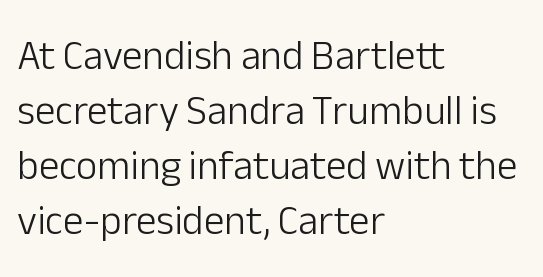
Q: Is the text bold? A: No.
Q: Is the text italic (slanted)? A: No, it is upright.
Q: Is the typeface a serif or a sans-serif typeface? A: Sans-serif.
Q: Is the text underlined? A: No.
Q: How is the paragraph aligned? A: Left-aligned.
Q: Is the spacing between letters normal or unusually wide? A: Normal.
Q: Is the spacing between lines tight, normal or loose? A: Normal.
Q: Width (condensed, normal, or wide)? A: Normal.
Q: Stroke contrast? A: Low.
Q: x-height? A: Medium.
Q: Monospaced? A: No.
